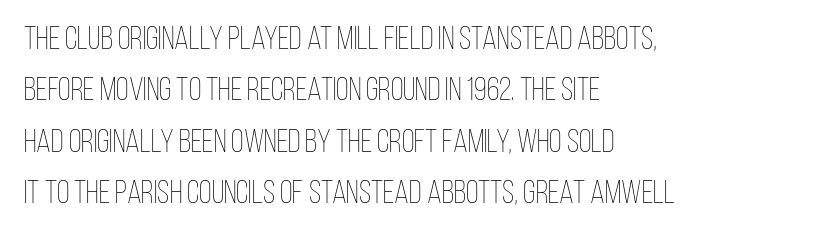
The image shows 33 px thin, condensed type, upright; set left-aligned, normal line spacing (1.56x), normal letter spacing, not underlined; low stroke contrast and a large x-height.
